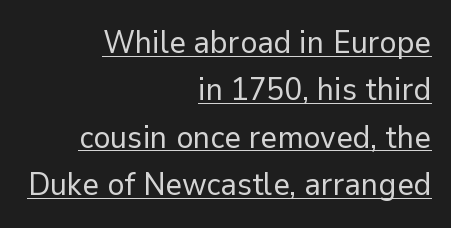
Q: Is the text bold? A: No.
Q: Is the text italic (slanted)? A: No, it is upright.
Q: Is the typeface a serif or a sans-serif typeface? A: Sans-serif.
Q: Is the text underlined? A: Yes.
Q: How is the paragraph aligned? A: Right-aligned.
Q: Is the spacing between letters normal or unusually wide? A: Normal.
Q: Is the spacing between lines tight, normal or loose? A: Normal.
Q: Width (condensed, normal, or wide)? A: Normal.
Q: Stroke contrast? A: Low.
Q: x-height? A: Medium.
Q: Monospaced? A: No.
